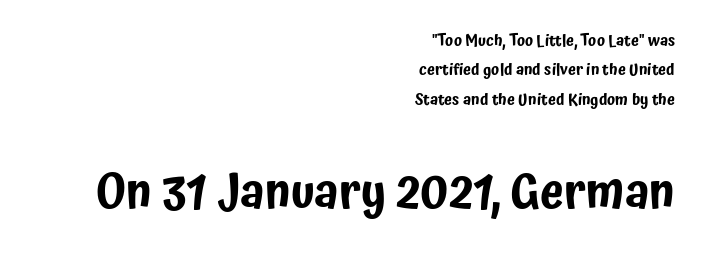
The image shows 48 px condensed sans-serif type, upright; set right-aligned, line spacing 1.84x, normal letter spacing, not underlined; the second (bottom) block is 3.0x larger; low stroke contrast and a medium x-height.
